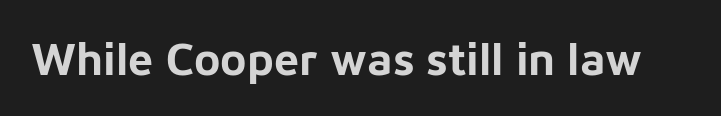
Q: Is the text bold? A: Yes.
Q: Is the text italic (slanted)? A: No, it is upright.
Q: Is the typeface a serif or a sans-serif typeface? A: Sans-serif.
Q: Is the text underlined? A: No.
Q: Is the spacing between letters normal or unusually wide? A: Normal.
Q: Width (condensed, normal, or wide)? A: Normal.
Q: Stroke contrast? A: Low.
Q: x-height? A: Medium.
Q: Monospaced? A: No.
